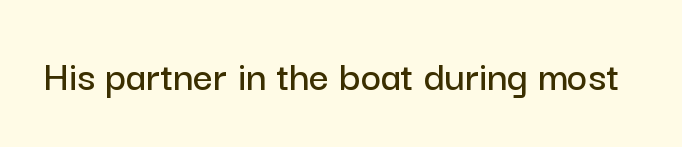
{"serif": "no", "italic": "no", "width": "normal", "stroke_contrast": "low", "x_height": "medium", "monospaced": "no", "underline": "no", "letter_spacing": "normal", "letter_spacing_em": 0.0, "glyph_px": 44}
